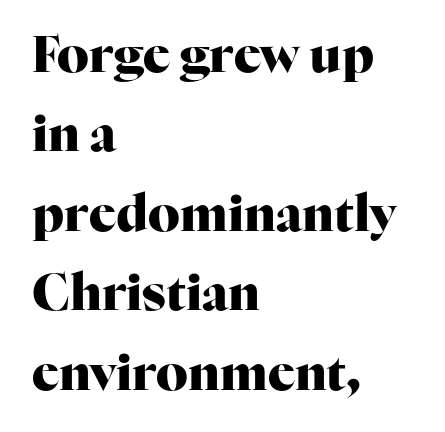
Every stem runs plumb, perpendicular to the baseline. How would I describe the line gaps? Plain and ordinary. Decoration check: the copy has no underline. The font family rendered here belongs to the serif group.
